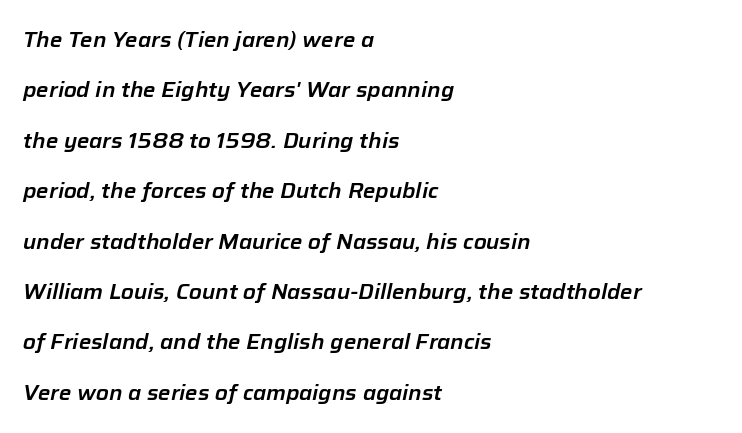
Leftover space on each line is placed entirely after the last word. Quick note: underline off. One glance says open: line gaps are wider than usual. The type is set solid horizontally, with unmodified tracking. You can tell it's italic because the verticals aren't actually vertical.
